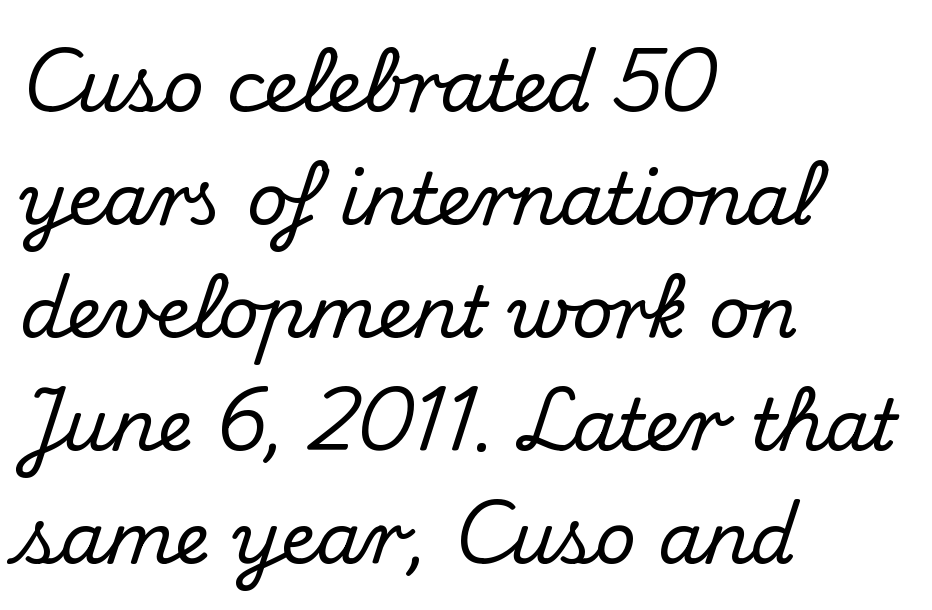
Character widths vary here, with narrow letters taking less room than wide ones. Check the space under the baseline: it is left empty. Each new line begins a customary step beneath the previous one. The rag falls on the right side of this text block. Caption: standard tracking, unaltered.
